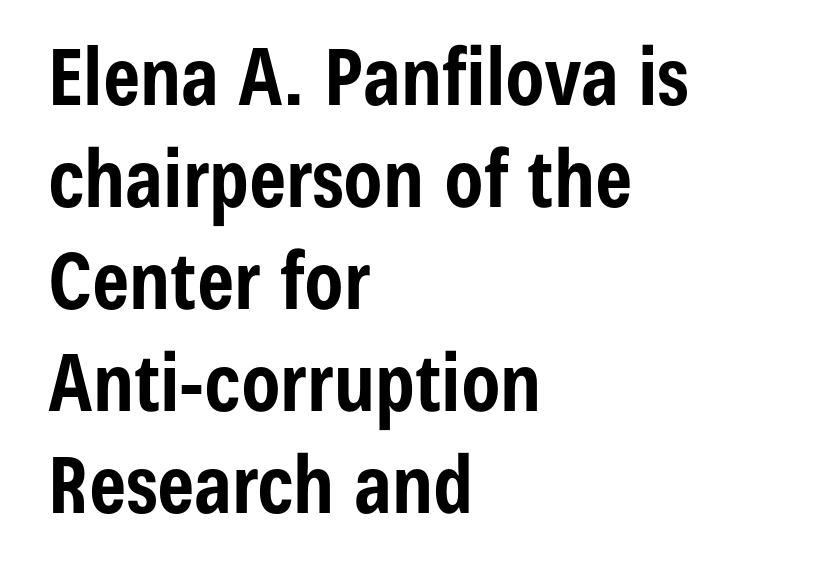
Q: Is the text bold? A: Yes.
Q: Is the text italic (slanted)? A: No, it is upright.
Q: Is the typeface a serif or a sans-serif typeface? A: Sans-serif.
Q: Is the text underlined? A: No.
Q: How is the paragraph aligned? A: Left-aligned.
Q: Is the spacing between letters normal or unusually wide? A: Normal.
Q: Is the spacing between lines tight, normal or loose? A: Normal.
Q: Width (condensed, normal, or wide)? A: Condensed.
Q: Stroke contrast? A: Low.
Q: x-height? A: Medium.
Q: Monospaced? A: No.
